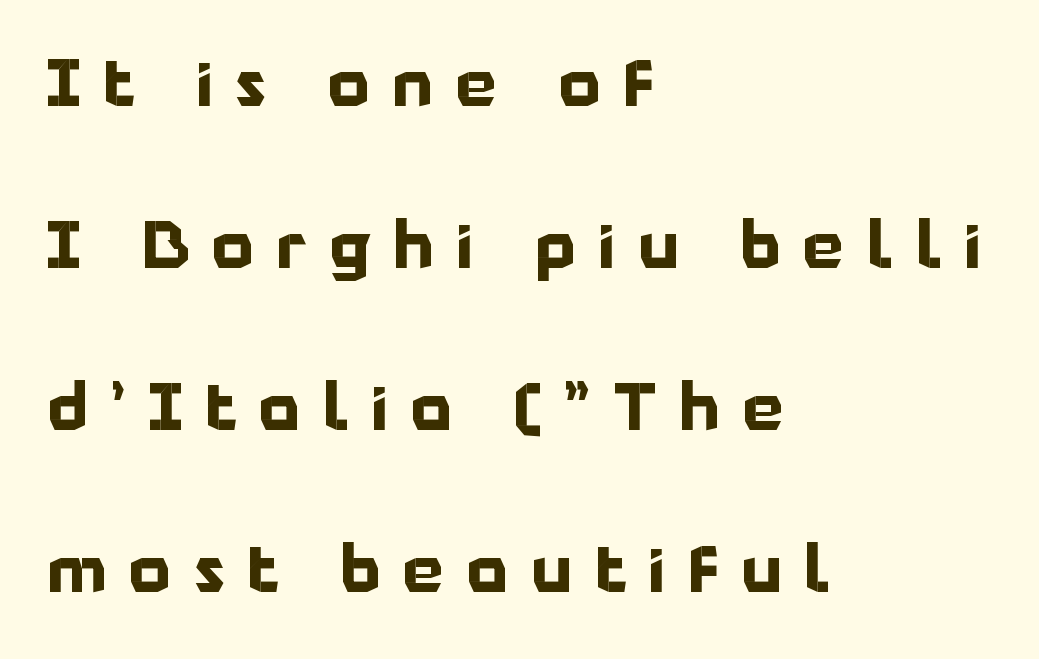
The image shows 65 px bold sans-serif type, upright; set left-aligned, loose line spacing (2.49x), unusually wide letter spacing (+0.35 em), not underlined; low stroke contrast and a medium x-height.
